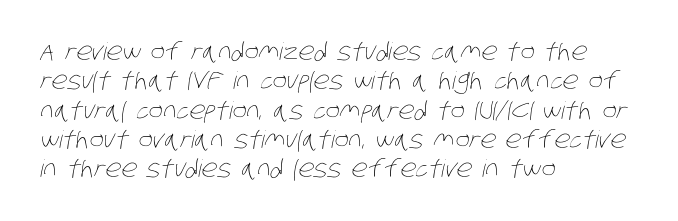
Q: Is the text bold? A: No.
Q: Is the text underlined? A: No.
Q: How is the paragraph aligned? A: Left-aligned.
Q: Is the spacing between letters normal or unusually wide? A: Normal.
